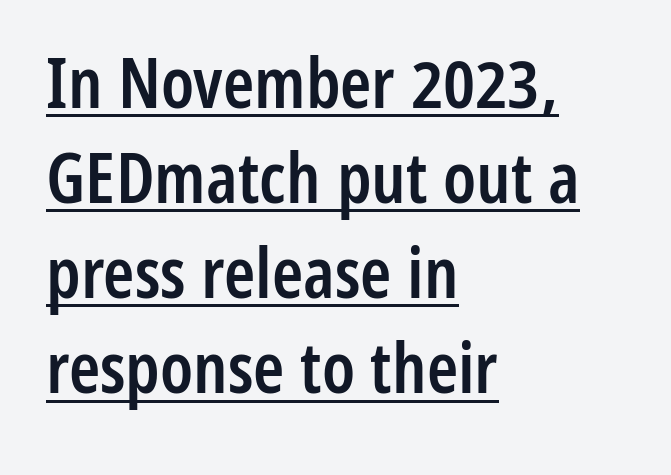
The image shows 71 px semibold, condensed sans-serif type, upright; set left-aligned, normal line spacing (1.34x), normal letter spacing, underlined; low stroke contrast and a medium x-height.
